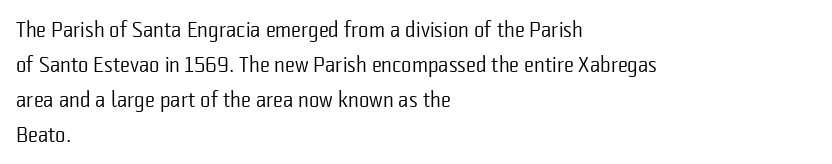
Q: Is the text bold? A: No.
Q: Is the text italic (slanted)? A: No, it is upright.
Q: Is the text underlined? A: No.
Q: How is the paragraph aligned? A: Left-aligned.
Q: Is the spacing between letters normal or unusually wide? A: Normal.
Q: Is the spacing between lines tight, normal or loose? A: Normal.
